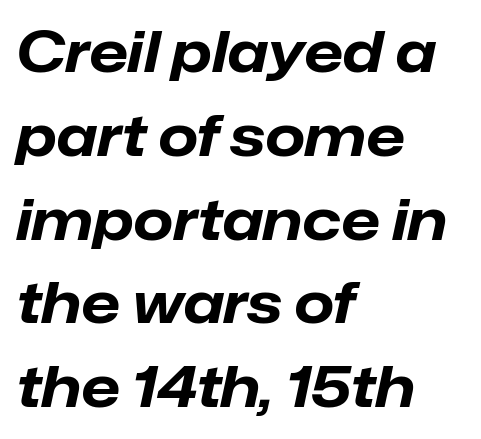
{"italic": "yes", "lean": "right", "slant_degrees": 12, "bold": "yes", "weight": "bold", "width": "normal", "stroke_contrast": "low", "x_height": "medium", "monospaced": "no", "underline": "no", "align": "left", "line_spacing": "normal", "line_spacing_ratio": 1.47, "letter_spacing": "normal", "letter_spacing_em": 0.0, "glyph_px": 57}
